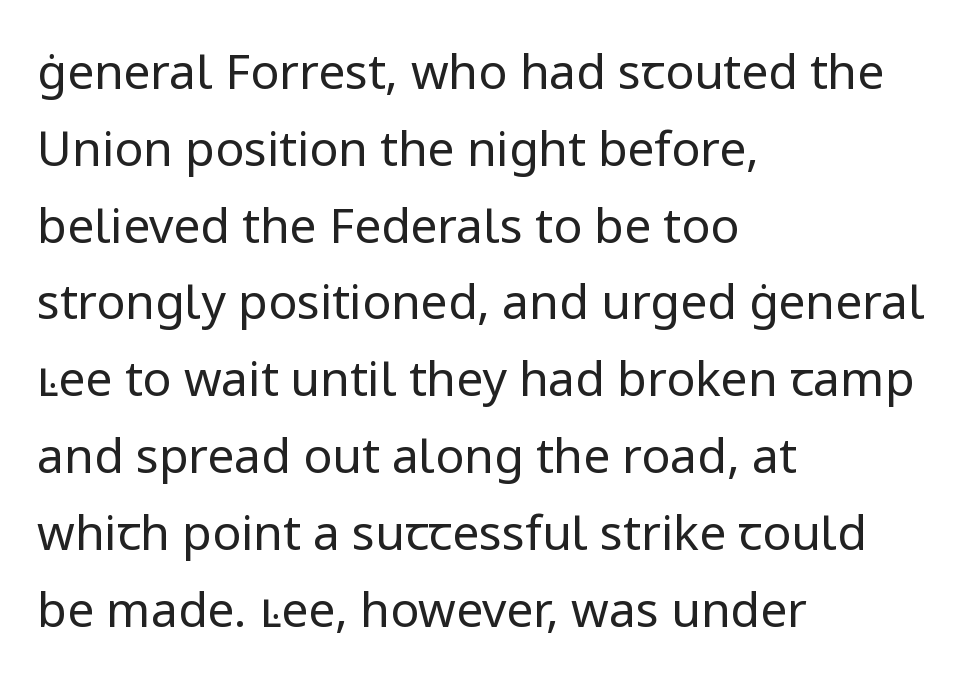
Weight: regular or lighter. Notice how the passage keeps a crisp vertical edge on the left only. Does extra space separate the letters? No, they use regular spacing. Regarding serifs, this sample does without them.
